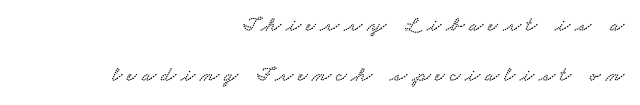
{"underline": "no", "align": "right", "line_spacing": "loose", "line_spacing_ratio": 2.4, "letter_spacing": "wide", "letter_spacing_em": 0.24, "glyph_px": 21}
